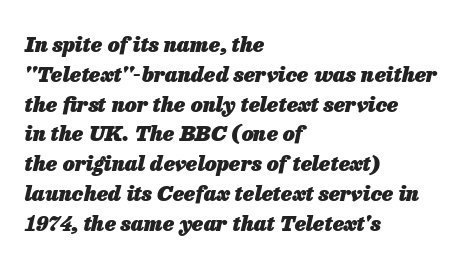
The image shows 21 px bold type, italic (leaning right); set left-aligned, normal line spacing (1.42x), normal letter spacing, not underlined.
